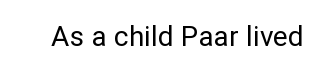
Q: Is the text bold? A: No.
Q: Is the text italic (slanted)? A: No, it is upright.
Q: Is the typeface a serif or a sans-serif typeface? A: Sans-serif.
Q: Is the text underlined? A: No.
Q: Is the spacing between letters normal or unusually wide? A: Normal.
Q: Width (condensed, normal, or wide)? A: Normal.
Q: Stroke contrast? A: Low.
Q: x-height? A: Medium.
Q: Monospaced? A: No.
